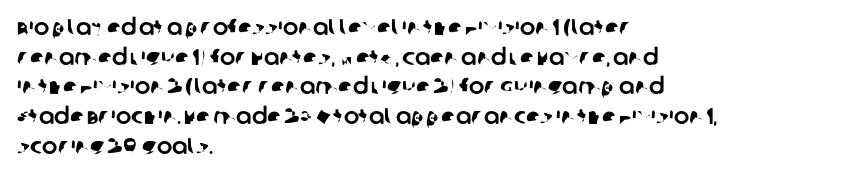
Q: Is the text underlined? A: No.
Q: How is the paragraph aligned? A: Left-aligned.
Q: Is the spacing between letters normal or unusually wide? A: Normal.
Q: Is the spacing between lines tight, normal or loose? A: Normal.
